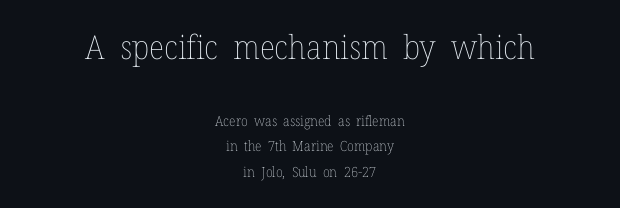
{"italic": "no", "bold": "no", "weight": "thin", "width": "normal", "stroke_contrast": "low", "x_height": "medium", "monospaced": "no", "underline": "no", "align": "center", "line_spacing_ratio": 1.81, "letter_spacing": "normal", "letter_spacing_em": 0.0, "larger_block": "first", "size_ratio": 2.36, "glyph_px": 33}
